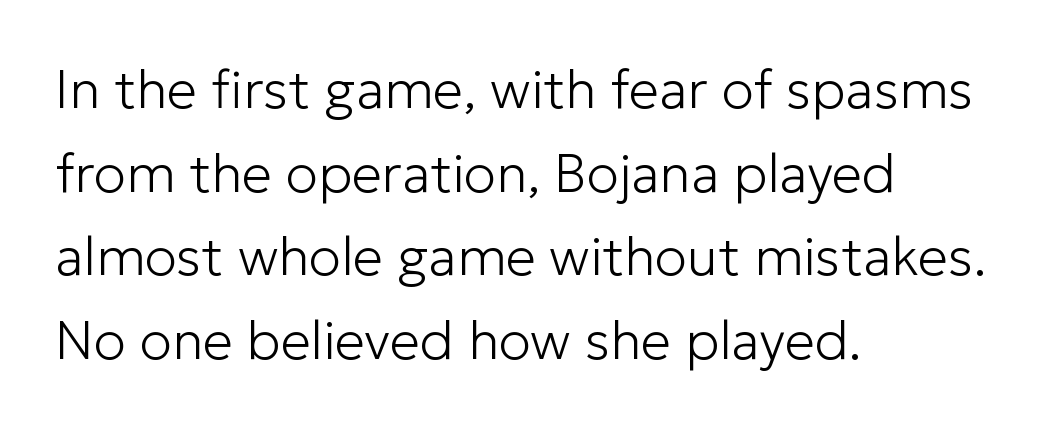
Ink coverage per letter is moderate at most. Each row of text sits above clean, open space. Leading matches the norm, producing a regular column. One-word summary of the alignment: left. Note the varied advance widths — an 'i' is clearly narrower than an 'm'. Posture: upright roman.
